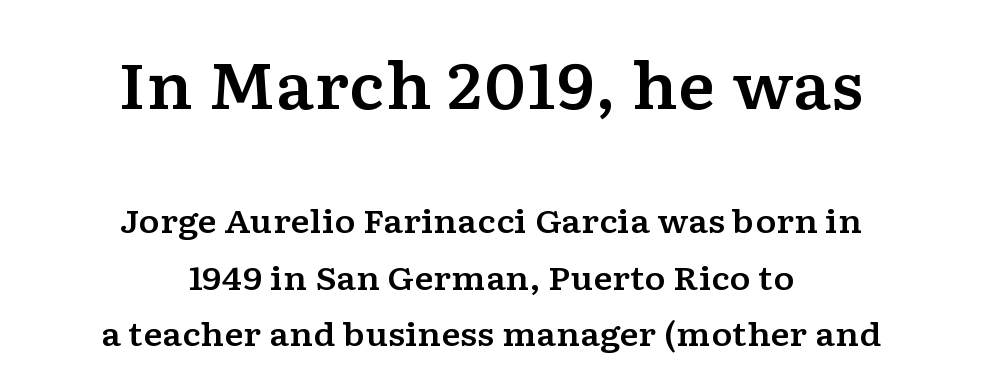
Q: Is the text italic (slanted)? A: No, it is upright.
Q: Is the typeface a serif or a sans-serif typeface? A: Serif.
Q: Is the text underlined? A: No.
Q: How is the paragraph aligned? A: Centered.
Q: Is the spacing between letters normal or unusually wide? A: Normal.
Q: Which block of text is set in a larger size, the first (top) or the second (bottom)? A: The first (top) one.
Q: Width (condensed, normal, or wide)? A: Wide.
Q: Stroke contrast? A: Low.
Q: x-height? A: Medium.
Q: Monospaced? A: No.
